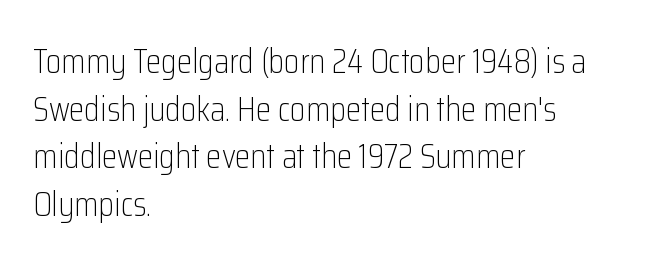
Q: Is the text bold? A: No.
Q: Is the text italic (slanted)? A: No, it is upright.
Q: Is the typeface a serif or a sans-serif typeface? A: Sans-serif.
Q: Is the text underlined? A: No.
Q: How is the paragraph aligned? A: Left-aligned.
Q: Is the spacing between letters normal or unusually wide? A: Normal.
Q: Is the spacing between lines tight, normal or loose? A: Normal.
Q: Width (condensed, normal, or wide)? A: Condensed.
Q: Stroke contrast? A: Low.
Q: x-height? A: Medium.
Q: Monospaced? A: No.
